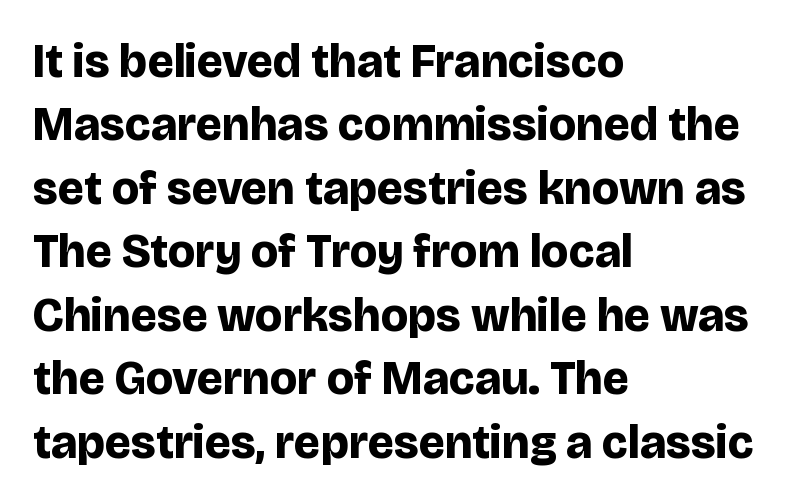
{"serif": "no", "italic": "no", "bold": "yes", "weight": "bold", "width": "normal", "stroke_contrast": "low", "x_height": "large", "monospaced": "no", "underline": "no", "align": "left", "line_spacing": "normal", "line_spacing_ratio": 1.35, "letter_spacing": "normal", "letter_spacing_em": 0.0, "glyph_px": 47}
